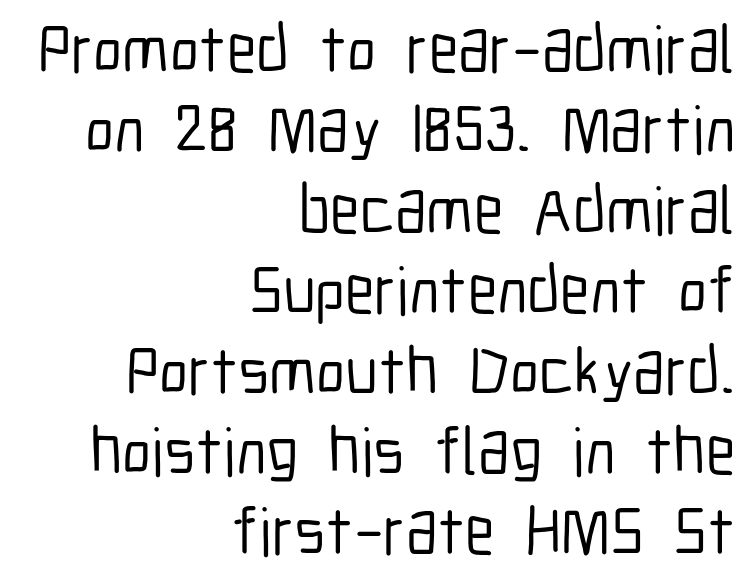
{"serif": "no", "italic": "no", "width": "condensed", "stroke_contrast": "low", "x_height": "medium", "monospaced": "no", "underline": "no", "align": "right", "line_spacing_ratio": 1.2, "letter_spacing": "normal", "letter_spacing_em": 0.0, "glyph_px": 67}
